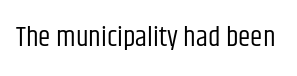
{"serif": "no", "italic": "no", "bold": "no", "weight": "regular", "width": "condensed", "stroke_contrast": "low", "x_height": "large", "monospaced": "no", "underline": "no", "letter_spacing": "normal", "letter_spacing_em": 0.0, "glyph_px": 28}
